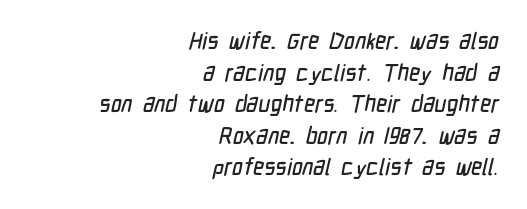
The block of text has a typical density, with ordinary space between rows. Decoration check: the copy has no underline. The lines are quadded right. Letter spacing: default.
